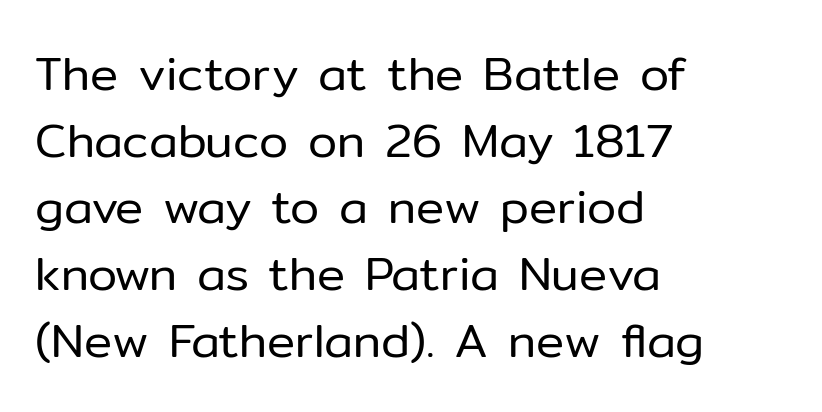
{"serif": "no", "italic": "no", "bold": "no", "weight": "regular", "width": "normal", "stroke_contrast": "low", "x_height": "medium", "monospaced": "no", "underline": "no", "align": "left", "line_spacing": "normal", "line_spacing_ratio": 1.42, "letter_spacing": "normal", "letter_spacing_em": 0.0, "glyph_px": 47}
